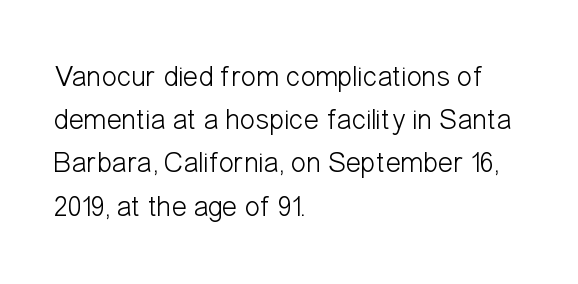
Q: Is the text bold? A: No.
Q: Is the text italic (slanted)? A: No, it is upright.
Q: Is the typeface a serif or a sans-serif typeface? A: Sans-serif.
Q: Is the text underlined? A: No.
Q: How is the paragraph aligned? A: Left-aligned.
Q: Is the spacing between letters normal or unusually wide? A: Normal.
Q: Is the spacing between lines tight, normal or loose? A: Normal.
Q: Width (condensed, normal, or wide)? A: Condensed.
Q: Stroke contrast? A: Low.
Q: x-height? A: Medium.
Q: Monospaced? A: No.
